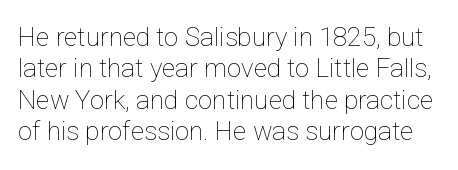
Beneath every word, the page is bare. Tracking here is standard; glyphs follow each other at the usual distance. These glyphs show unthickened strokes, regular width or finer. Notice how the stems are strictly vertical — no italics here.
